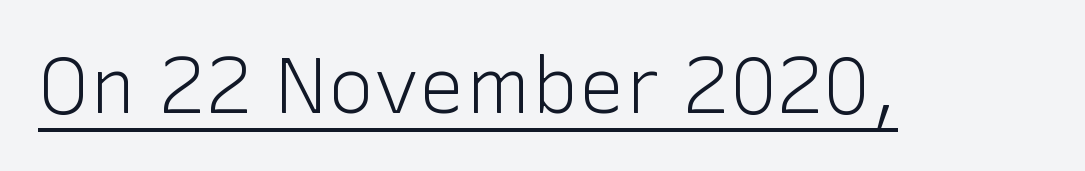
The image shows 78 px light sans-serif type, upright; set normal letter spacing, underlined; low stroke contrast and a medium x-height.
